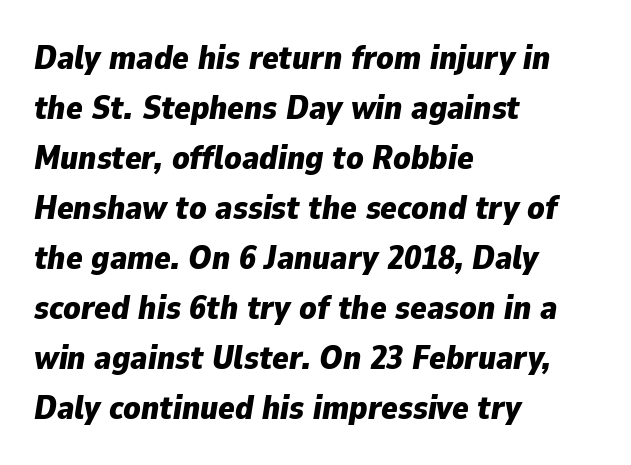
The image shows 34 px bold type, italic (leaning right); set left-aligned, normal line spacing (1.47x), normal letter spacing, not underlined; low stroke contrast and a medium x-height.
